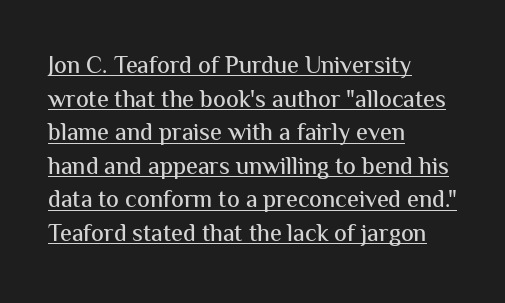
Q: Is the text italic (slanted)? A: No, it is upright.
Q: Is the text underlined? A: Yes.
Q: How is the paragraph aligned? A: Left-aligned.
Q: Is the spacing between letters normal or unusually wide? A: Normal.
Q: Is the spacing between lines tight, normal or loose? A: Normal.
